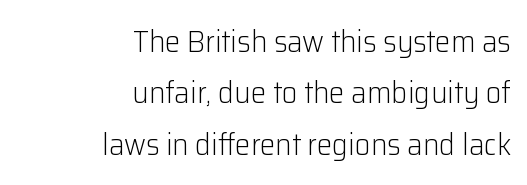
The image shows 31 px light sans-serif type, upright; set right-aligned, normal line spacing (1.66x), normal letter spacing, not underlined; low stroke contrast and a medium x-height.
